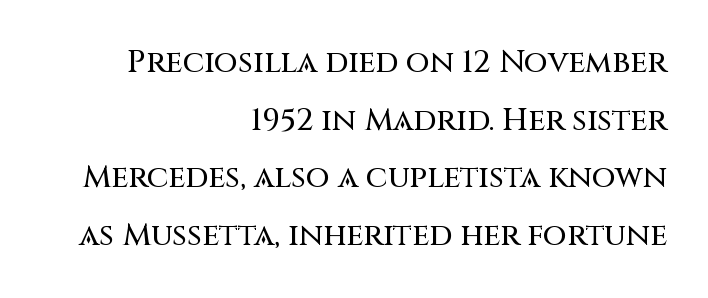
A sans-serif font was chosen for this passage. A student would call this right alignment; a typographer would say flush right, rag left. The strip under each line holds only bare page. The specimen reads as upright at a glance. The gaps between neighbouring characters are ordinary and unremarkable. Think of a printed novel: that variable character pitch is what you see here.
